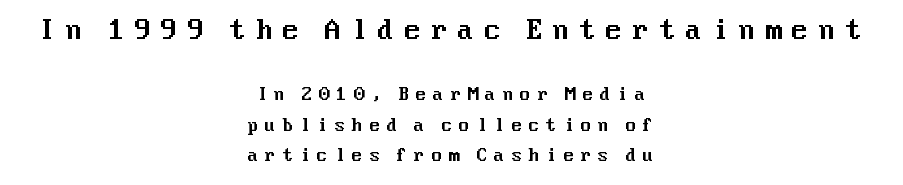
{"italic": "no", "underline": "no", "align": "center", "line_spacing_ratio": 1.79, "letter_spacing": "wide", "letter_spacing_em": 0.33, "larger_block": "first", "size_ratio": 1.53, "glyph_px": 26}
